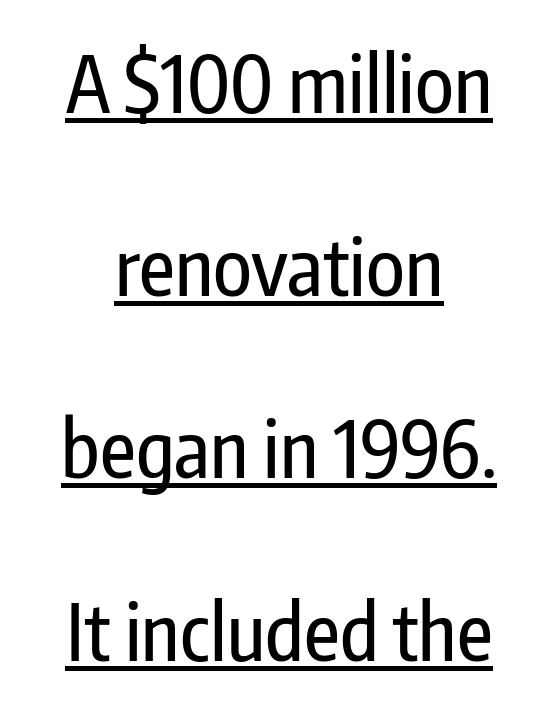
The image shows 78 px condensed sans-serif type, upright; set centered, loose line spacing (2.34x), normal letter spacing, underlined; low stroke contrast and a medium x-height.
